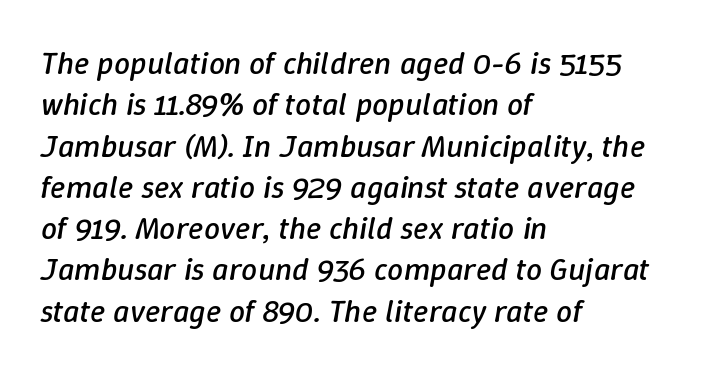
Q: Is the text bold? A: No.
Q: Is the text italic (slanted)? A: Yes, it leans right by about 9 degrees.
Q: Is the text underlined? A: No.
Q: How is the paragraph aligned? A: Left-aligned.
Q: Is the spacing between letters normal or unusually wide? A: Normal.
Q: Is the spacing between lines tight, normal or loose? A: Normal.
Q: Width (condensed, normal, or wide)? A: Normal.
Q: Stroke contrast? A: Low.
Q: x-height? A: Medium.
Q: Monospaced? A: No.
